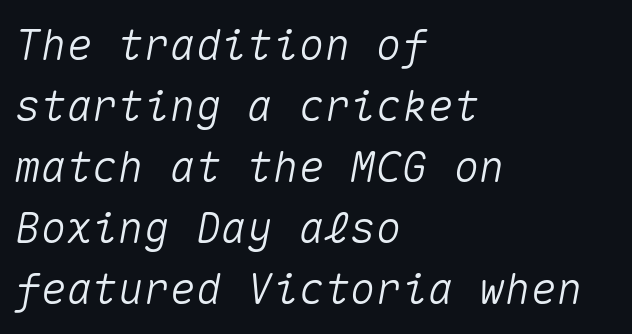
Q: Is the text italic (slanted)? A: Yes, it leans right by about 10 degrees.
Q: Is the text underlined? A: No.
Q: How is the paragraph aligned? A: Left-aligned.
Q: Is the spacing between letters normal or unusually wide? A: Normal.
Q: Is the spacing between lines tight, normal or loose? A: Normal.
Q: Width (condensed, normal, or wide)? A: Normal.
Q: Stroke contrast? A: Medium.
Q: x-height? A: Medium.
Q: Monospaced? A: Yes.
